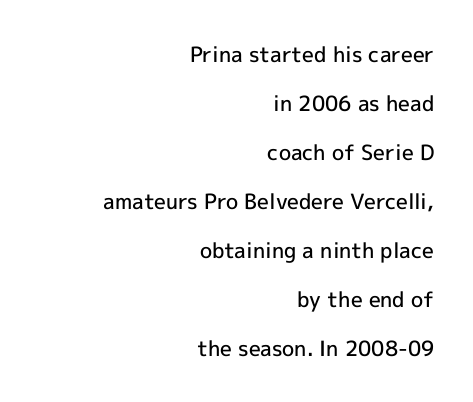
{"italic": "no", "bold": "semi", "underline": "no", "align": "right", "line_spacing": "loose", "line_spacing_ratio": 2.33, "letter_spacing": "normal", "letter_spacing_em": 0.0, "glyph_px": 21}
